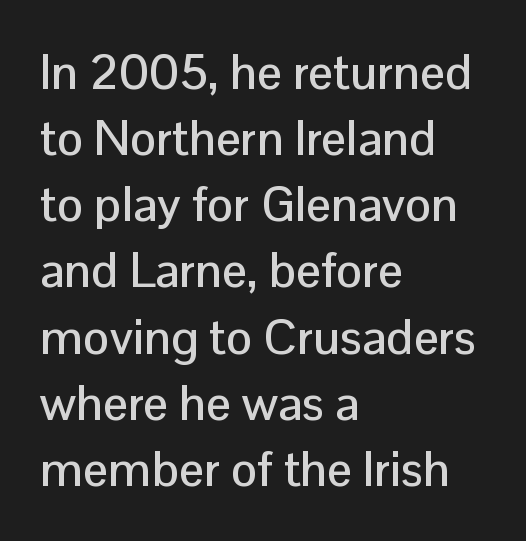
Each row of text sits above clean, open space. The lettering stays uniformly vertical, giving the passage a roman look. You could not count columns in this text — the font is proportionally spaced. Compared with typical body copy, the letter spacing here is the same. Interline gaps are of average width in this sample.
